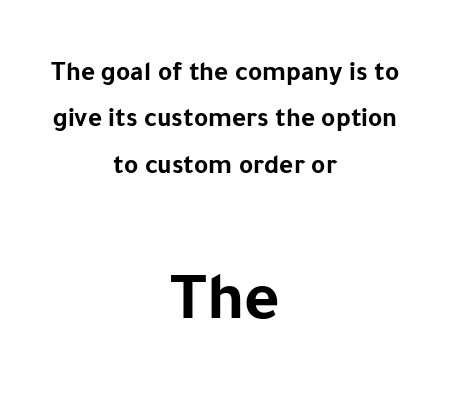
The lines are quadded center. Font category for this specimen: sans-serif. The glyphs are unaccompanied by any horizontal stroke below them. Scale increases going downward across the two blocks.
